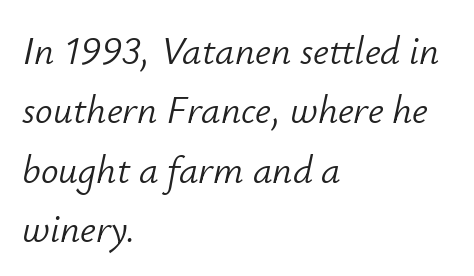
The image shows 39 px light type, italic (leaning right); set left-aligned, normal line spacing (1.52x), normal letter spacing, not underlined; low stroke contrast and a small x-height.
